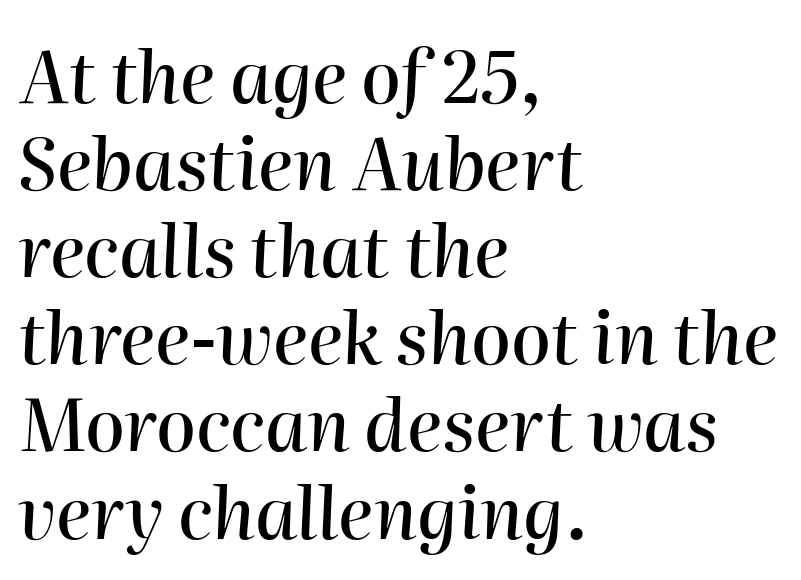
Q: Is the text italic (slanted)? A: Yes, it leans right by about 2 degrees.
Q: Is the text underlined? A: No.
Q: How is the paragraph aligned? A: Left-aligned.
Q: Is the spacing between letters normal or unusually wide? A: Normal.
Q: Width (condensed, normal, or wide)? A: Normal.
Q: Stroke contrast? A: High.
Q: x-height? A: Medium.
Q: Monospaced? A: No.
